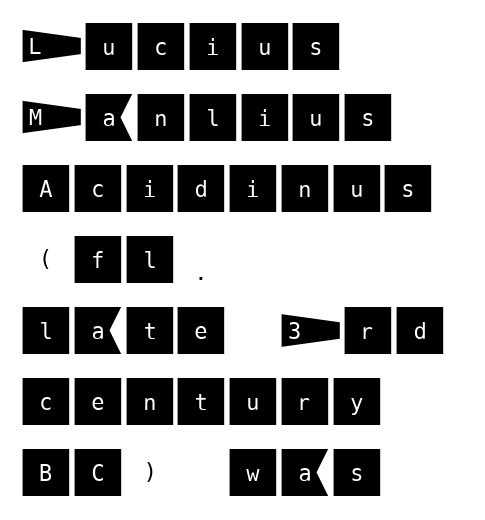
Q: Is the text italic (slanted)? A: No, it is upright.
Q: Is the typeface a serif or a sans-serif typeface? A: Sans-serif.
Q: Is the text underlined? A: No.
Q: How is the paragraph aligned? A: Left-aligned.
Q: Is the spacing between letters normal or unusually wide? A: Normal.
Q: Is the spacing between lines tight, normal or loose? A: Normal.
Q: Width (condensed, normal, or wide)? A: Normal.
Q: Stroke contrast? A: Medium.
Q: x-height? A: Large.
